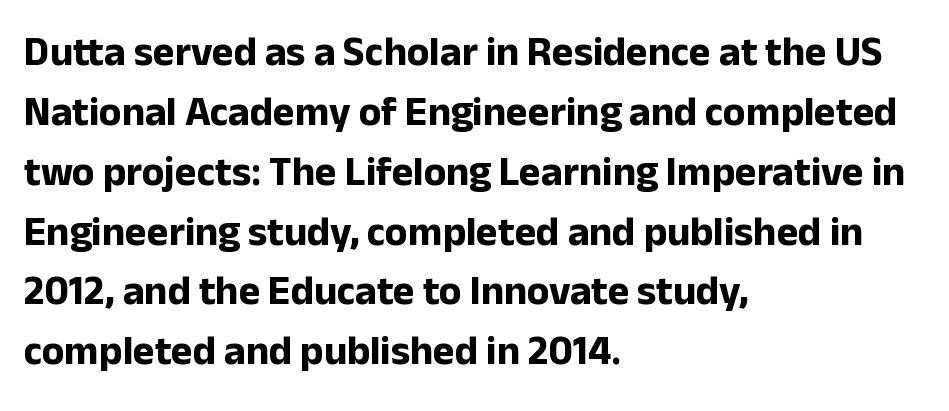
{"serif": "no", "italic": "no", "bold": "yes", "weight": "bold", "width": "normal", "stroke_contrast": "low", "x_height": "medium", "monospaced": "no", "underline": "no", "align": "left", "line_spacing": "normal", "line_spacing_ratio": 1.46, "letter_spacing": "normal", "letter_spacing_em": 0.0, "glyph_px": 41}
